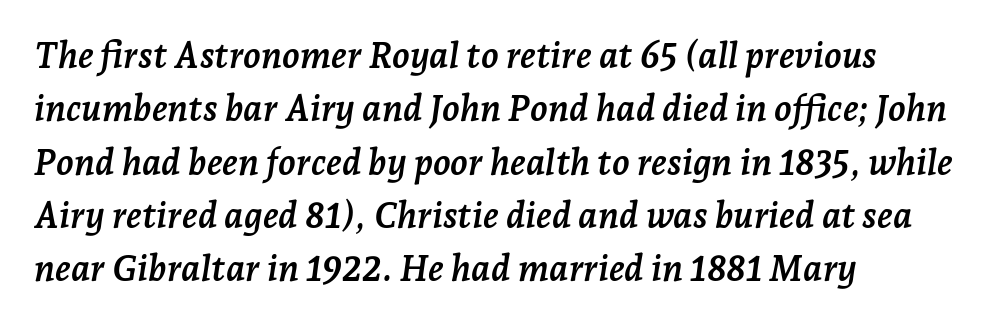
Do the characters align in a grid? No, the font is proportional. Bare-footed words on every line. Notice how the stems are inclined rather than vertical — that's the hallmark of italics. Notice how thick the strokes are: this is what a full bold looks like. Yep, those are serifs on the letters.
